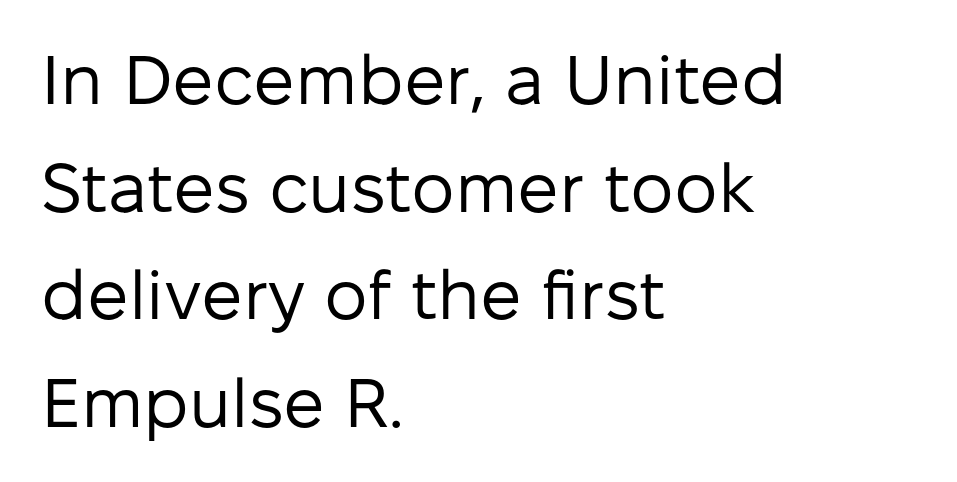
{"serif": "no", "italic": "no", "bold": "no", "weight": "regular", "width": "normal", "stroke_contrast": "low", "x_height": "medium", "monospaced": "no", "underline": "no", "align": "left", "line_spacing": "normal", "line_spacing_ratio": 1.56, "letter_spacing": "normal", "letter_spacing_em": 0.0, "glyph_px": 69}
